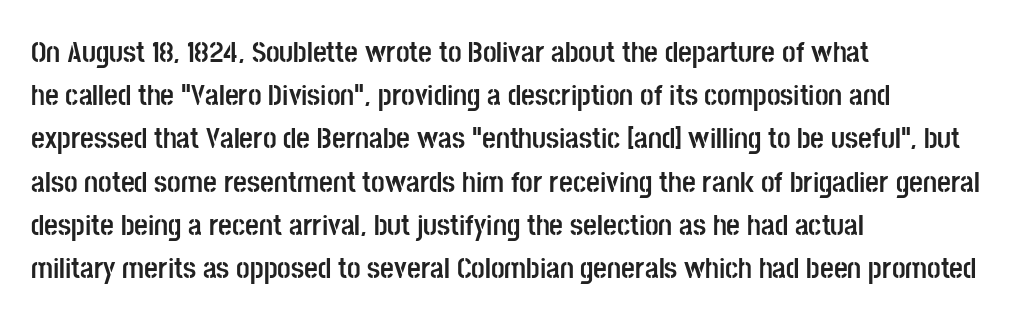
The image shows 30 px semibold, condensed sans-serif type, upright; set left-aligned, normal line spacing (1.44x), normal letter spacing, not underlined; low stroke contrast and a large x-height.
